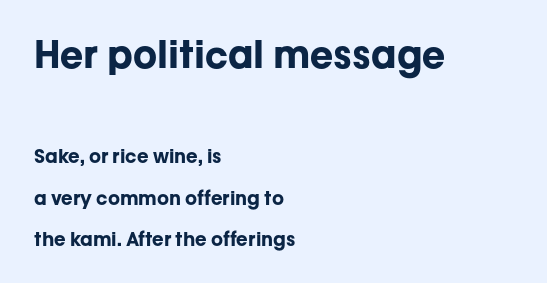
Widely set lines give the paragraph a tall, airy silhouette. The first block has been scaled up relative to the second. Nope, not italic — everything's standing straight. The rendering uses a bold face; every stroke is thick and dark. The passage shown is not underscored anywhere.
